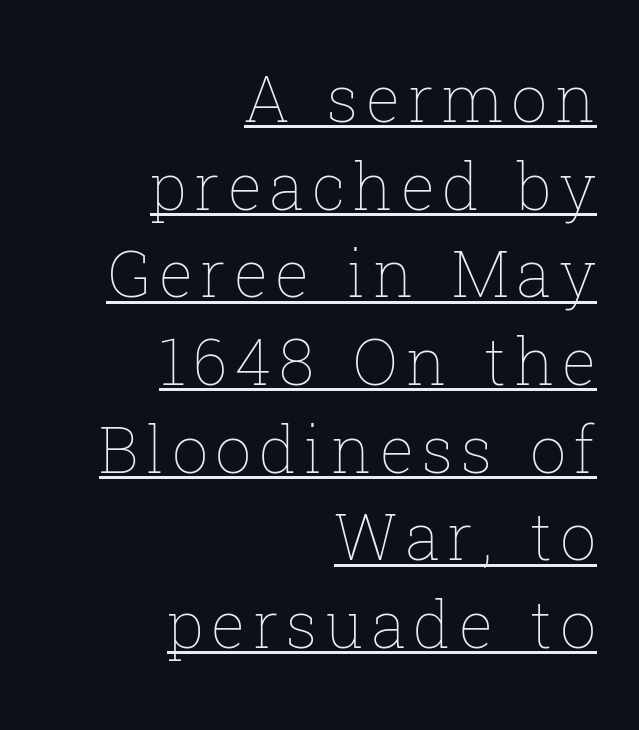
Bold? No — there's no thickening of the strokes. A roman cut, with each character standing at attention. Compared with a flush-left layout, this one pins lines to the opposite, right side. Each new line begins a customary step beneath the previous one. In designer terms, the underline attribute is active on this setting. Here the designer chose a conventional face with non-uniform glyph widths.
